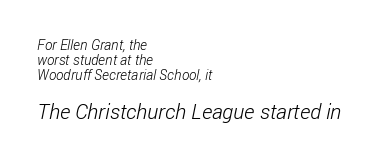
The image shows 21 px text type; set left-aligned, tight line spacing (1.07x), normal letter spacing, not underlined; the second (bottom) block is 1.5x larger.
